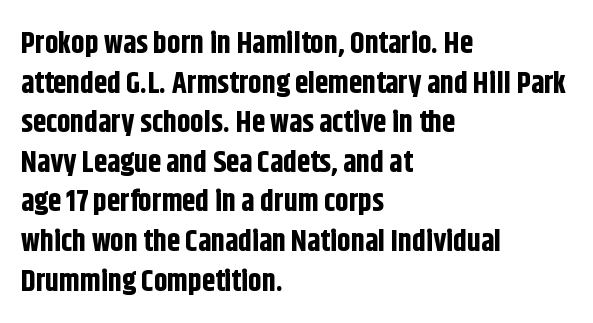
{"serif": "no", "italic": "no", "bold": "yes", "weight": "bold", "width": "condensed", "stroke_contrast": "low", "x_height": "large", "monospaced": "no", "underline": "no", "align": "left", "line_spacing": "normal", "line_spacing_ratio": 1.32, "letter_spacing": "normal", "letter_spacing_em": 0.0, "glyph_px": 30}
